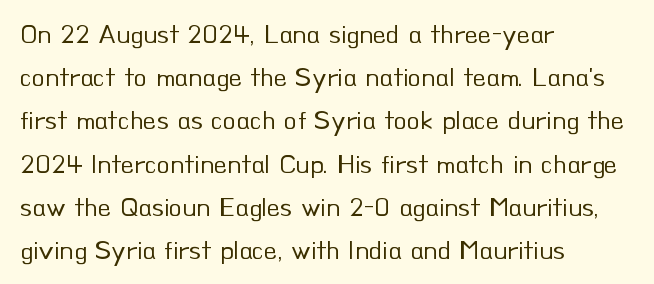
Q: Is the text bold? A: No.
Q: Is the text italic (slanted)? A: No, it is upright.
Q: Is the text underlined? A: No.
Q: How is the paragraph aligned? A: Left-aligned.
Q: Is the spacing between letters normal or unusually wide? A: Normal.
Q: Is the spacing between lines tight, normal or loose? A: Normal.
